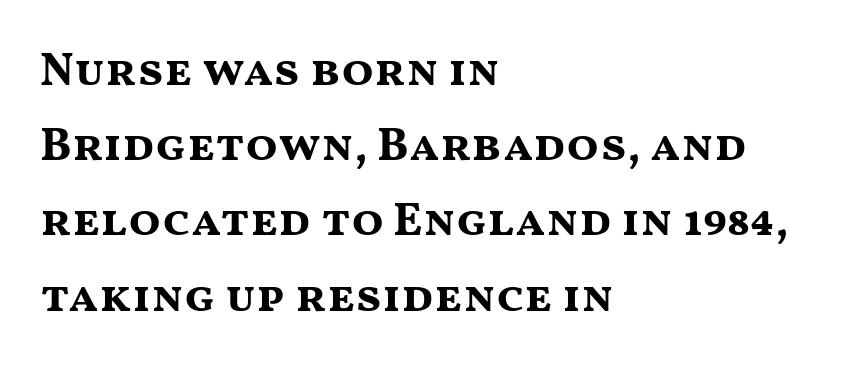
Q: Is the text bold? A: Yes.
Q: Is the text italic (slanted)? A: No, it is upright.
Q: Is the typeface a serif or a sans-serif typeface? A: Sans-serif.
Q: Is the text underlined? A: No.
Q: How is the paragraph aligned? A: Left-aligned.
Q: Is the spacing between letters normal or unusually wide? A: Normal.
Q: Is the spacing between lines tight, normal or loose? A: Normal.
Q: Width (condensed, normal, or wide)? A: Wide.
Q: Stroke contrast? A: Medium.
Q: x-height? A: Medium.
Q: Monospaced? A: No.
